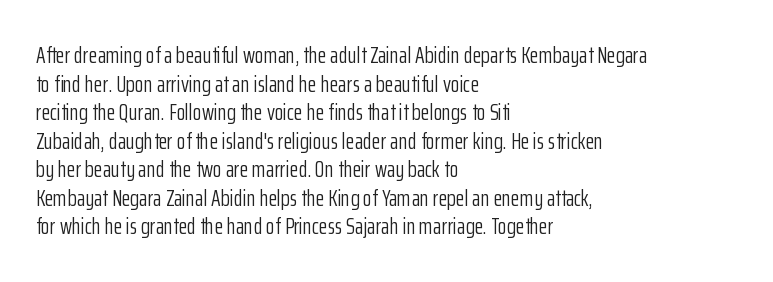
{"italic": "no", "bold": "no", "underline": "no", "align": "left", "line_spacing_ratio": 1.24, "letter_spacing": "normal", "letter_spacing_em": 0.0, "glyph_px": 23}
